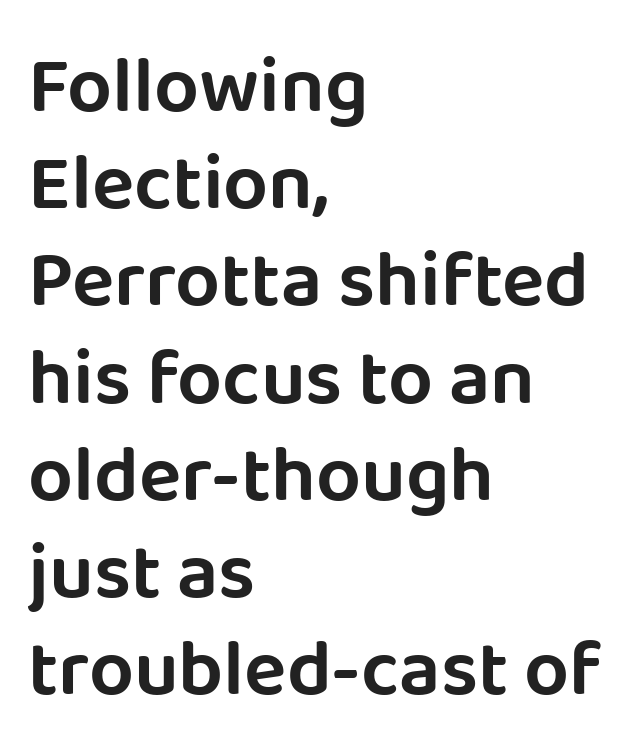
The image shows 79 px sans-serif type, upright; set left-aligned, line spacing 1.23x, normal letter spacing, not underlined; low stroke contrast and a large x-height.
